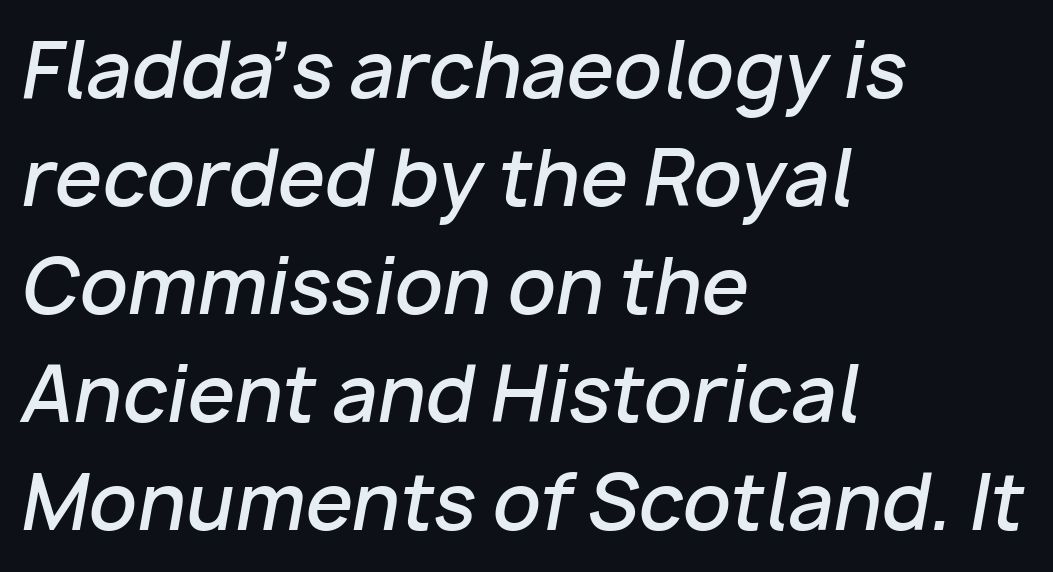
Leading matches the norm, producing a regular column. Posture: slanted. A clean baseline with only descenders dipping below it. Each line starts at the same left margin while the right side varies. Slightly chunky letters — semibold, I'd say, not full bold. The tracking reads as untouched default to a designer's eye.
